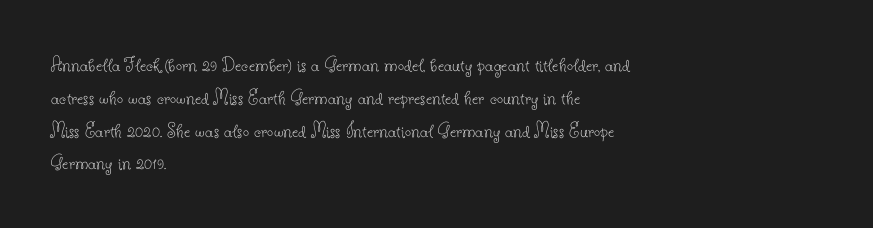
Descender tails drop into unmarked territory. Vertically, the passage feels balanced, rows spaced as you'd expect. The typesetter chose a ragged-right arrangement here. The typography opts for an upright posture over an oblique one. The rendering keeps characters at their native spacing. Stroke mass is kept to a normal reading level or below.
